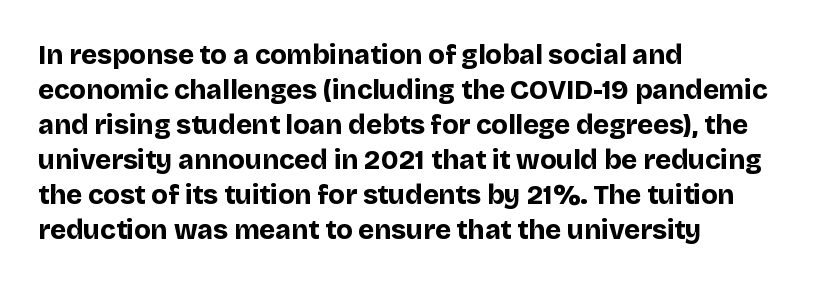
The image shows 27 px bold type, upright; set left-aligned, normal line spacing (1.3x), normal letter spacing, not underlined.
